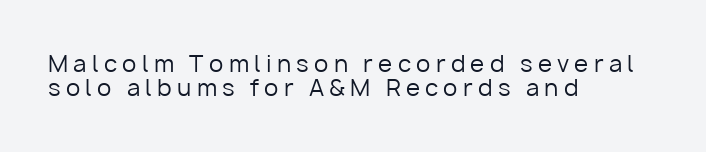
Q: Is the text bold? A: No.
Q: Is the text italic (slanted)? A: No, it is upright.
Q: Is the text underlined? A: No.
Q: How is the paragraph aligned? A: Left-aligned.
Q: Is the spacing between letters normal or unusually wide? A: Unusually wide.
Q: Is the spacing between lines tight, normal or loose? A: Tight.
